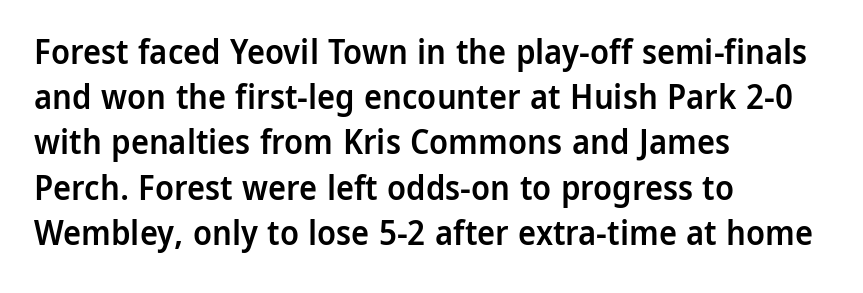
The image shows 34 px semibold sans-serif type, upright; set left-aligned, normal line spacing (1.33x), normal letter spacing, not underlined; low stroke contrast and a medium x-height.
